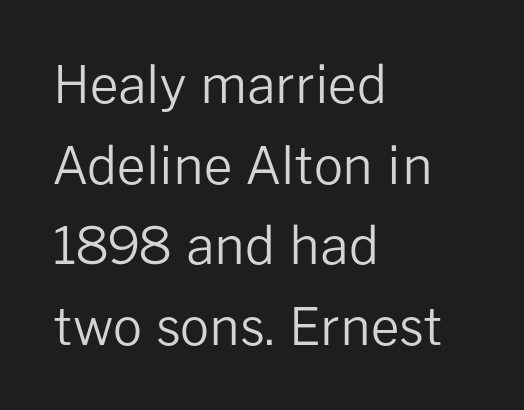
Q: Is the text bold? A: No.
Q: Is the text italic (slanted)? A: No, it is upright.
Q: Is the typeface a serif or a sans-serif typeface? A: Sans-serif.
Q: Is the text underlined? A: No.
Q: How is the paragraph aligned? A: Left-aligned.
Q: Is the spacing between letters normal or unusually wide? A: Normal.
Q: Is the spacing between lines tight, normal or loose? A: Normal.
Q: Width (condensed, normal, or wide)? A: Normal.
Q: Stroke contrast? A: Low.
Q: x-height? A: Medium.
Q: Monospaced? A: No.
